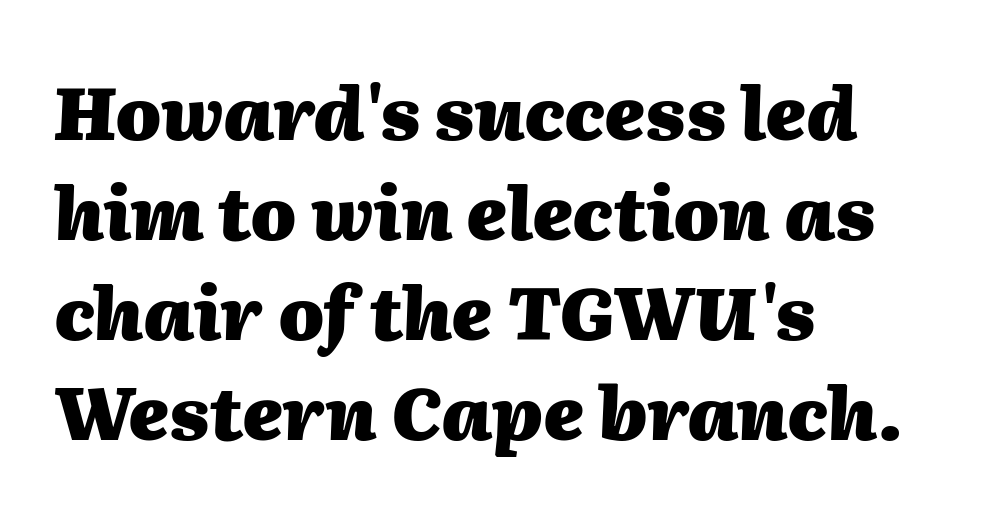
The passage is arranged the way most books set body copy — flush left. Tracking value appears to be zero — textbook default spacing. Posture: slanted. Honestly, the row spacing looks completely unremarkable. The face used here has the dense, thick strokes of a bold.
